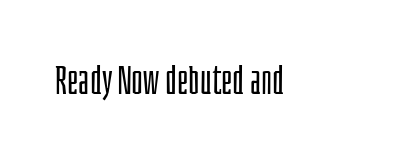
The image shows 40 px light, condensed sans-serif type, upright; set normal letter spacing, not underlined; low stroke contrast and a large x-height.
